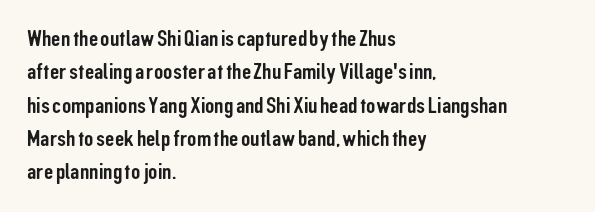
The image shows 23 px text type, upright; set left-aligned, normal line spacing (1.45x), normal letter spacing, not underlined.
